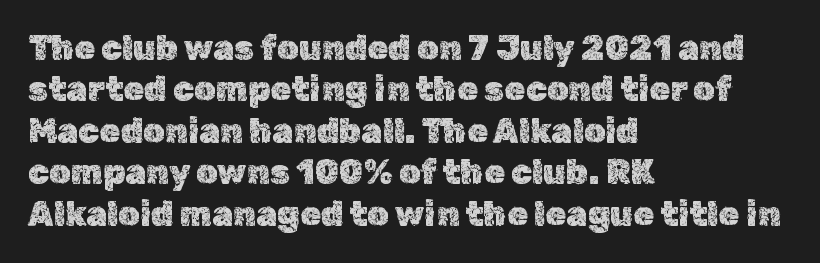
What stands out about the letter spacing? Nothing — it is the standard amount. These lines stack with their left ends in a neat column. Note the varied advance widths — an 'i' is clearly narrower than an 'm'. The passage shown is not underscored anywhere. In terms of posture, this sample is upright.
